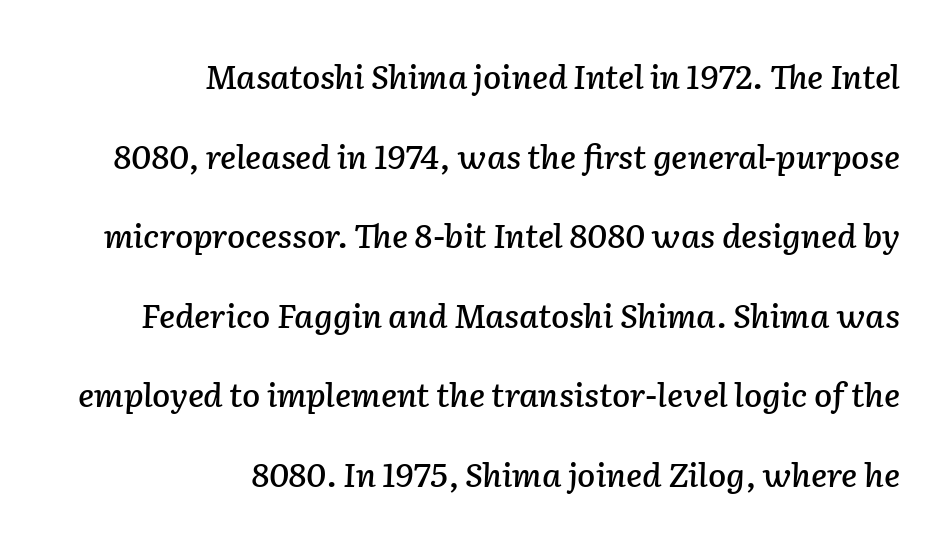
Q: Is the text italic (slanted)? A: Yes, it leans right by about 2 degrees.
Q: Is the text underlined? A: No.
Q: How is the paragraph aligned? A: Right-aligned.
Q: Is the spacing between letters normal or unusually wide? A: Normal.
Q: Is the spacing between lines tight, normal or loose? A: Loose.
Q: Width (condensed, normal, or wide)? A: Normal.
Q: Stroke contrast? A: Low.
Q: x-height? A: Medium.
Q: Monospaced? A: No.
